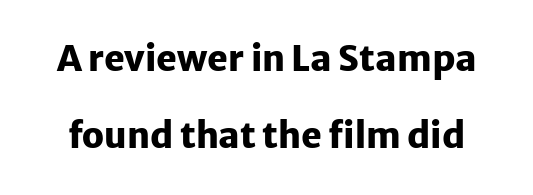
{"serif": "no", "italic": "no", "bold": "yes", "weight": "heavy", "width": "normal", "stroke_contrast": "low", "x_height": "medium", "monospaced": "no", "underline": "no", "line_spacing": "loose", "line_spacing_ratio": 2.21, "letter_spacing": "normal", "letter_spacing_em": 0.0, "glyph_px": 35}
